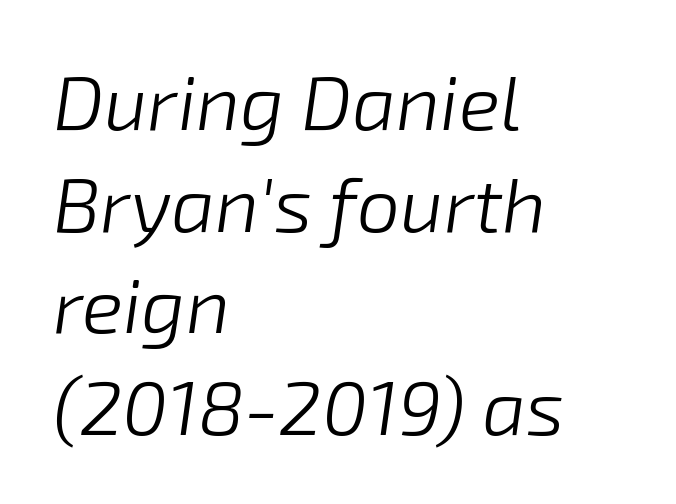
Q: Is the text bold? A: No.
Q: Is the text italic (slanted)? A: Yes, it leans right by about 8 degrees.
Q: Is the text underlined? A: No.
Q: How is the paragraph aligned? A: Left-aligned.
Q: Is the spacing between letters normal or unusually wide? A: Normal.
Q: Is the spacing between lines tight, normal or loose? A: Normal.
Q: Width (condensed, normal, or wide)? A: Normal.
Q: Stroke contrast? A: Low.
Q: x-height? A: Medium.
Q: Monospaced? A: No.
